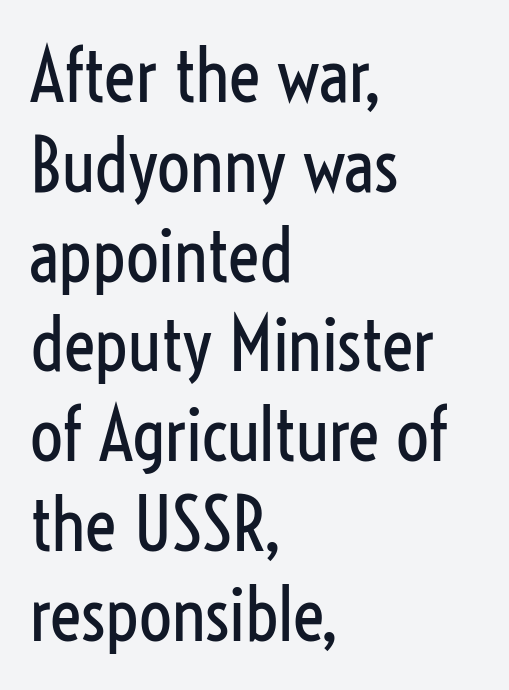
{"serif": "no", "italic": "no", "bold": "no", "weight": "regular", "width": "condensed", "stroke_contrast": "low", "x_height": "medium", "monospaced": "no", "underline": "no", "align": "left", "line_spacing_ratio": 1.23, "letter_spacing": "normal", "letter_spacing_em": 0.0, "glyph_px": 73}
